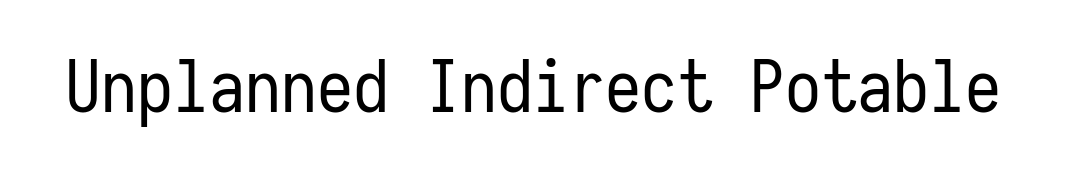
The image shows 72 px regular-weight, condensed sans-serif type, upright, monospaced; set normal letter spacing, not underlined; low stroke contrast and a medium x-height.
